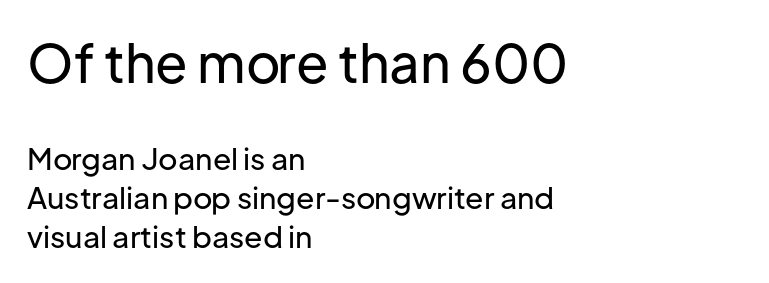
How would I describe the line gaps? Plain and ordinary. Descenders hang freely into open space. This sample uses plain, unmodified letter spacing. The rendering anchors every line to the left-hand side. Rendered with straight, roman letterforms.
